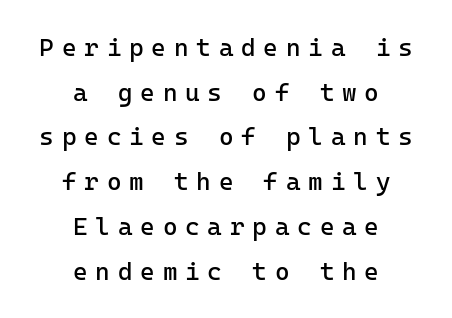
The image shows 25 px text type, upright; set centered, line spacing 1.79x, unusually wide letter spacing (+0.31 em), not underlined.
